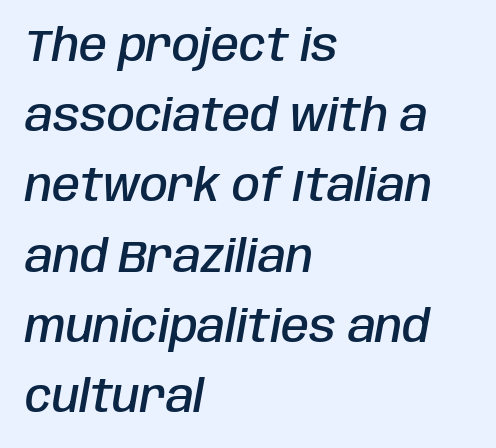
This sample has the flowing, uneven cadence of proportional lettering. The rag falls on the right side of this text block. Notice the strokes are somewhat thickened but not fully heavy: this is a semibold. It's the slanting kind of type.
